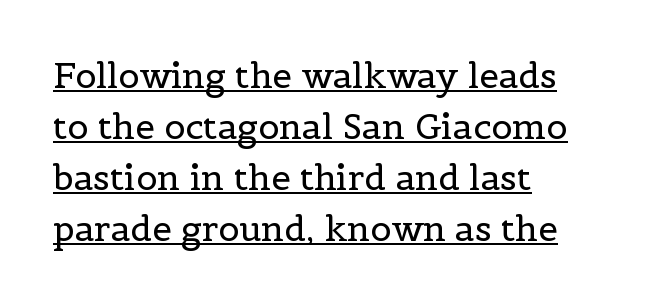
Q: Is the text bold? A: No.
Q: Is the text italic (slanted)? A: No, it is upright.
Q: Is the typeface a serif or a sans-serif typeface? A: Serif.
Q: Is the text underlined? A: Yes.
Q: How is the paragraph aligned? A: Left-aligned.
Q: Is the spacing between letters normal or unusually wide? A: Normal.
Q: Is the spacing between lines tight, normal or loose? A: Normal.
Q: Width (condensed, normal, or wide)? A: Normal.
Q: x-height? A: Medium.
Q: Monospaced? A: No.
